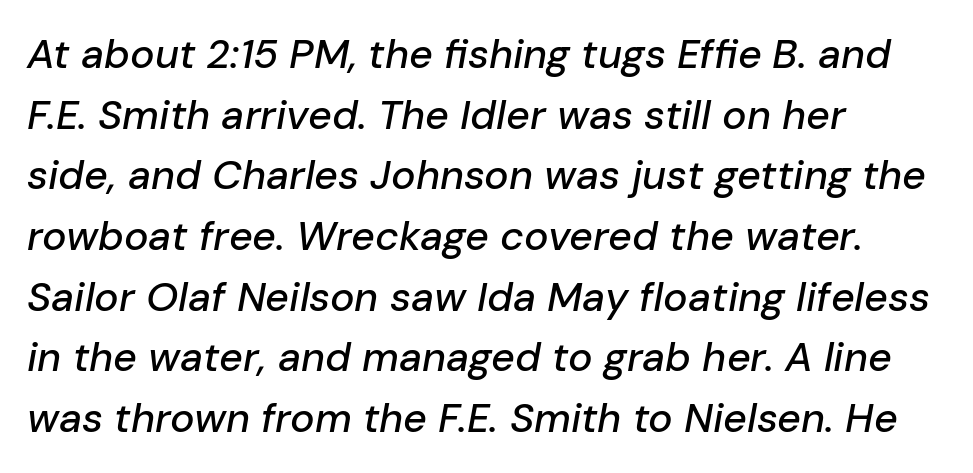
Q: Is the text italic (slanted)? A: Yes, it leans right by about 10 degrees.
Q: Is the text underlined? A: No.
Q: How is the paragraph aligned? A: Left-aligned.
Q: Is the spacing between letters normal or unusually wide? A: Normal.
Q: Is the spacing between lines tight, normal or loose? A: Normal.
Q: Width (condensed, normal, or wide)? A: Normal.
Q: Stroke contrast? A: Low.
Q: x-height? A: Medium.
Q: Monospaced? A: No.
